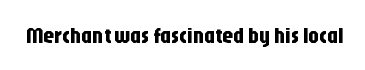
The image shows 22 px text type, upright; set normal letter spacing, not underlined.
